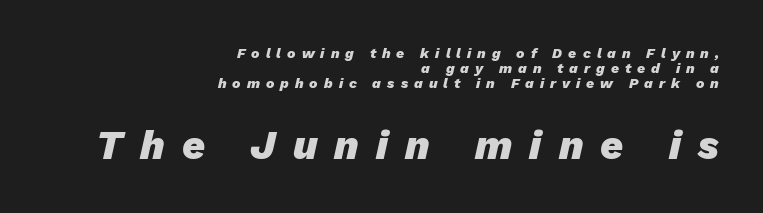
You could not count columns in this text — the font is proportionally spaced. These lines are set flush right with a ragged left edge. These words are printed bold, with thick strokes throughout. The passage shown stacks its lines with hardly any gap. This is oblique type, the kind used for emphasis or titles.
